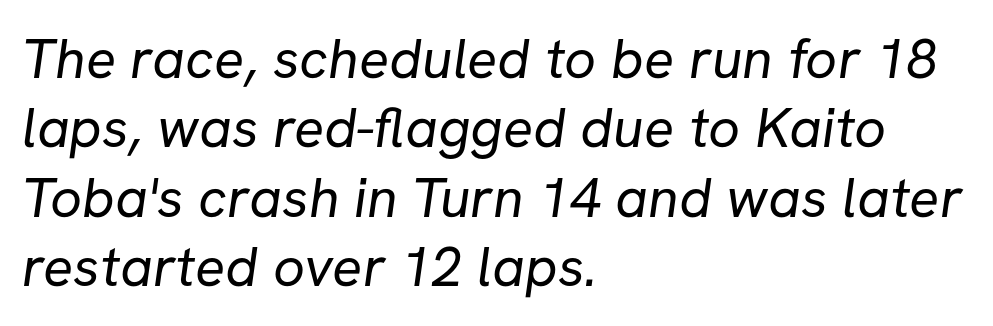
Q: Is the text bold? A: No.
Q: Is the typeface a serif or a sans-serif typeface? A: Sans-serif.
Q: Is the text underlined? A: No.
Q: How is the paragraph aligned? A: Left-aligned.
Q: Is the spacing between letters normal or unusually wide? A: Normal.
Q: Width (condensed, normal, or wide)? A: Normal.
Q: Stroke contrast? A: Low.
Q: x-height? A: Medium.
Q: Monospaced? A: No.
